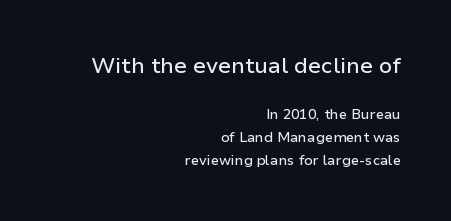
{"italic": "no", "underline": "no", "align": "right", "line_spacing": "normal", "line_spacing_ratio": 1.65, "letter_spacing": "normal", "letter_spacing_em": 0.0, "larger_block": "first", "size_ratio": 1.57, "glyph_px": 22}
